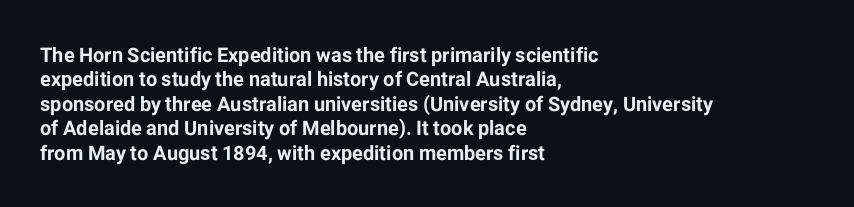
The image shows 20 px bold type, upright; set left-aligned, line spacing 1.22x, normal letter spacing, not underlined.
